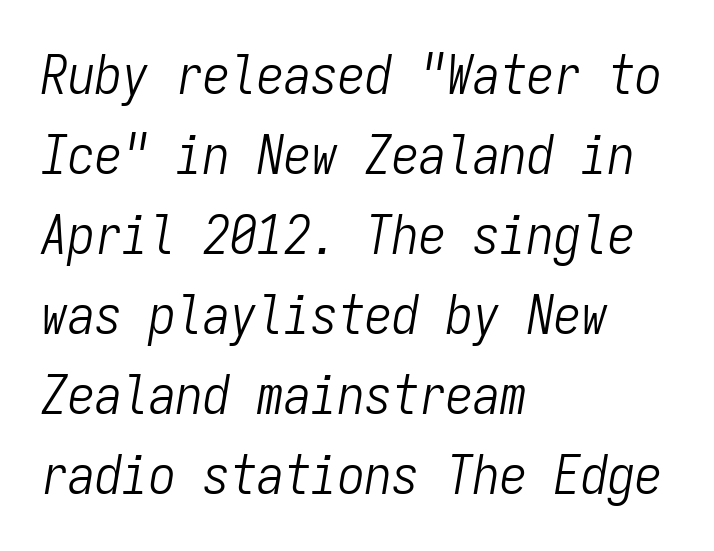
{"italic": "yes", "lean": "right", "slant_degrees": 9, "bold": "no", "weight": "light", "width": "condensed", "stroke_contrast": "low", "x_height": "medium", "monospaced": "yes", "underline": "no", "align": "left", "line_spacing": "normal", "line_spacing_ratio": 1.48, "letter_spacing": "normal", "letter_spacing_em": 0.0, "glyph_px": 54}
